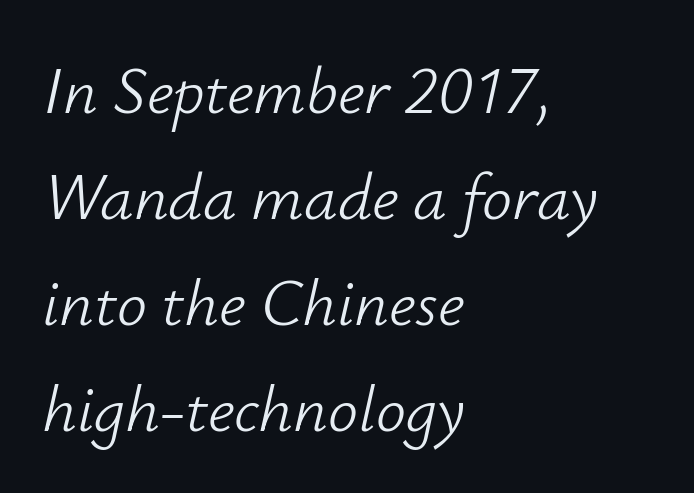
Q: Is the text bold? A: No.
Q: Is the text italic (slanted)? A: Yes, it leans right by about 12 degrees.
Q: Is the text underlined? A: No.
Q: How is the paragraph aligned? A: Left-aligned.
Q: Is the spacing between letters normal or unusually wide? A: Normal.
Q: Is the spacing between lines tight, normal or loose? A: Normal.
Q: Width (condensed, normal, or wide)? A: Normal.
Q: Stroke contrast? A: Low.
Q: x-height? A: Small.
Q: Monospaced? A: No.
